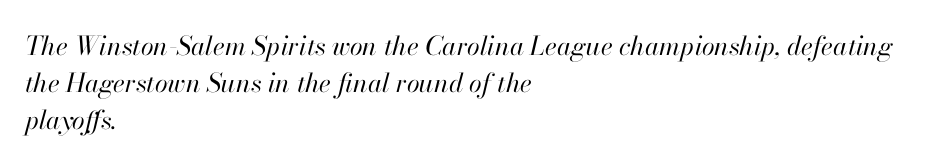
The image shows 26 px text type, italic (leaning right); set left-aligned, normal line spacing (1.43x), normal letter spacing, not underlined.
